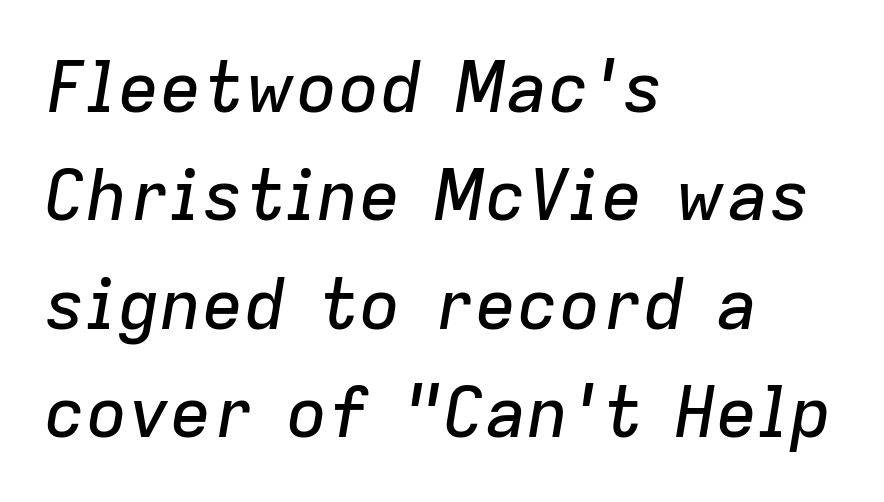
Left-aligned paragraph, ragged on the right. The letters sit at their default tracking, neither squeezed nor spread. Spacing verdict: proportional, widths tailored to each character. Notice how the stems are inclined rather than vertical — that's the hallmark of italics. A bare baseline throughout the passage.
